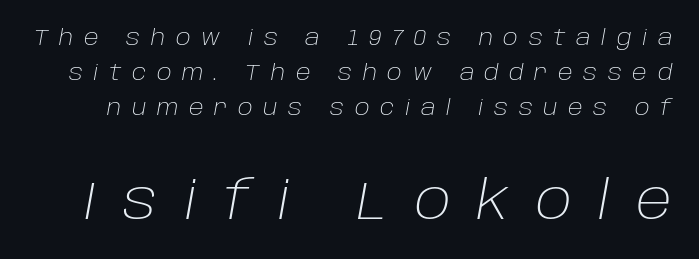
Q: Is the text bold? A: No.
Q: Is the text italic (slanted)? A: Yes, it leans right by about 10 degrees.
Q: Is the text underlined? A: No.
Q: Is the spacing between letters normal or unusually wide? A: Unusually wide.
Q: Is the spacing between lines tight, normal or loose? A: Normal.
Q: Which block of text is set in a larger size, the first (top) or the second (bottom)? A: The second (bottom) one.
Q: Width (condensed, normal, or wide)? A: Normal.
Q: Stroke contrast? A: Low.
Q: x-height? A: Large.
Q: Monospaced? A: No.
